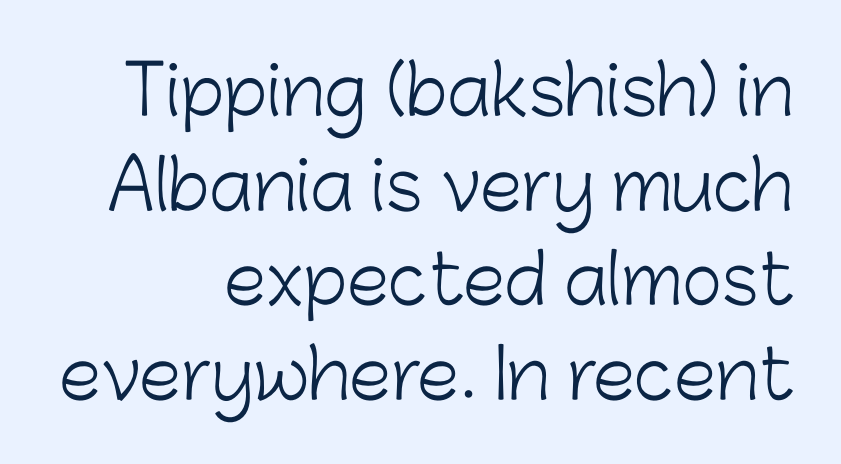
{"serif": "no", "italic": "no", "bold": "no", "weight": "light", "width": "normal", "stroke_contrast": "low", "x_height": "medium", "monospaced": "no", "underline": "no", "align": "right", "line_spacing": "normal", "line_spacing_ratio": 1.39, "letter_spacing": "normal", "letter_spacing_em": 0.0, "glyph_px": 68}
